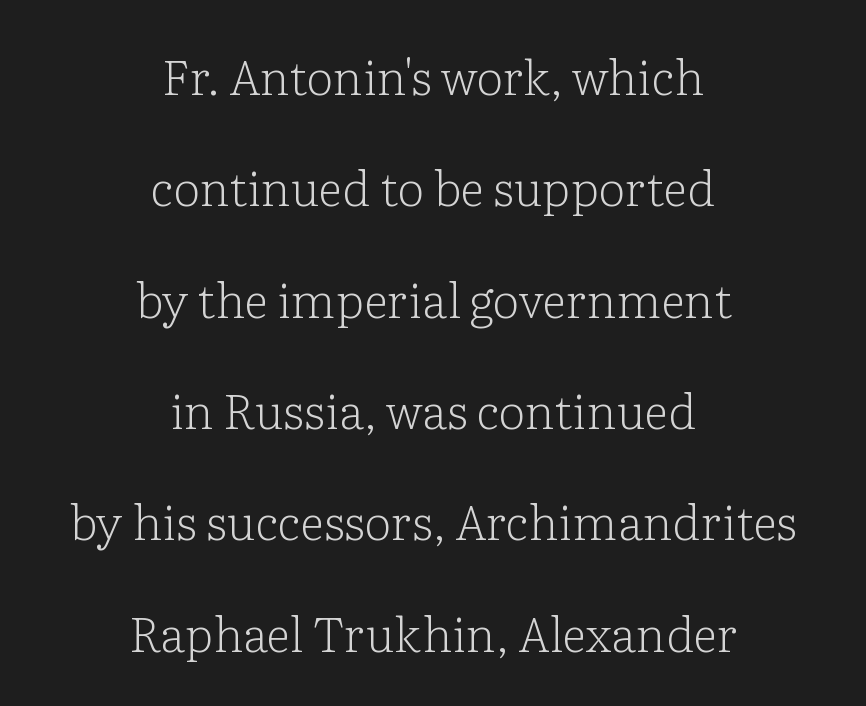
The words here are not underlined. Spacing verdict: proportional, widths tailored to each character. A typesetter would mark this as roman, not italic. Each line is balanced around a shared central axis.
